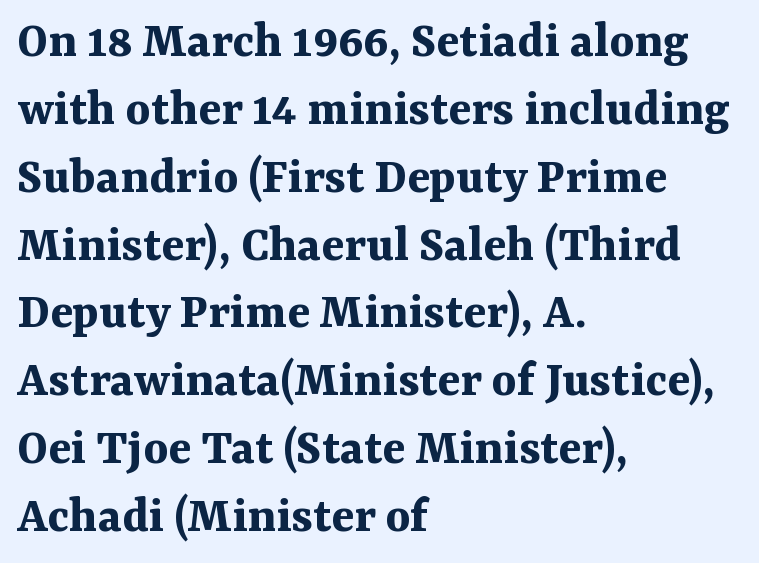
Q: Is the text bold? A: Yes.
Q: Is the text italic (slanted)? A: No, it is upright.
Q: Is the typeface a serif or a sans-serif typeface? A: Serif.
Q: Is the text underlined? A: No.
Q: How is the paragraph aligned? A: Left-aligned.
Q: Is the spacing between letters normal or unusually wide? A: Normal.
Q: Is the spacing between lines tight, normal or loose? A: Normal.
Q: Width (condensed, normal, or wide)? A: Normal.
Q: Stroke contrast? A: Medium.
Q: x-height? A: Medium.
Q: Monospaced? A: No.
